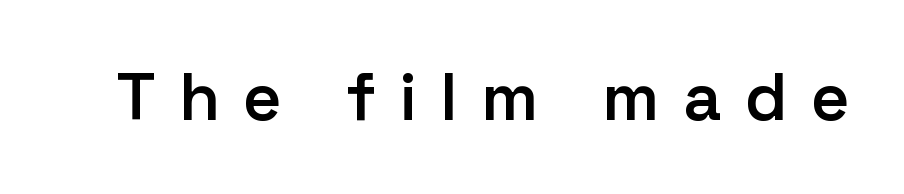
The image shows 67 px semibold sans-serif type, upright; set unusually wide letter spacing (+0.35 em), not underlined; low stroke contrast and a medium x-height.
